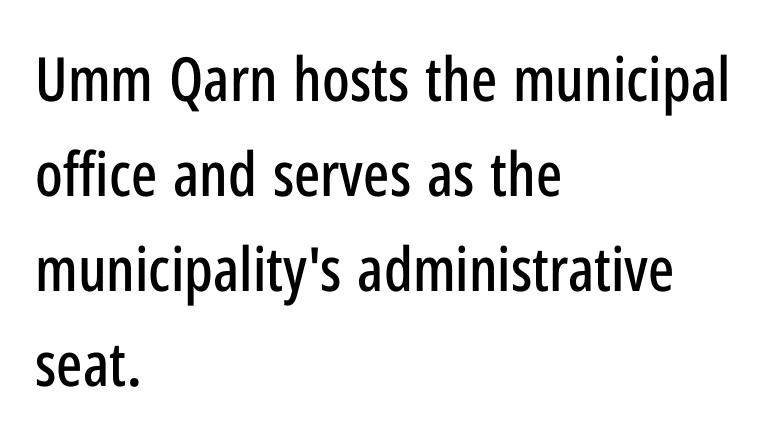
Q: Is the text italic (slanted)? A: No, it is upright.
Q: Is the typeface a serif or a sans-serif typeface? A: Sans-serif.
Q: Is the text underlined? A: No.
Q: How is the paragraph aligned? A: Left-aligned.
Q: Is the spacing between letters normal or unusually wide? A: Normal.
Q: Is the spacing between lines tight, normal or loose? A: Normal.
Q: Width (condensed, normal, or wide)? A: Condensed.
Q: Stroke contrast? A: Low.
Q: x-height? A: Medium.
Q: Monospaced? A: No.
